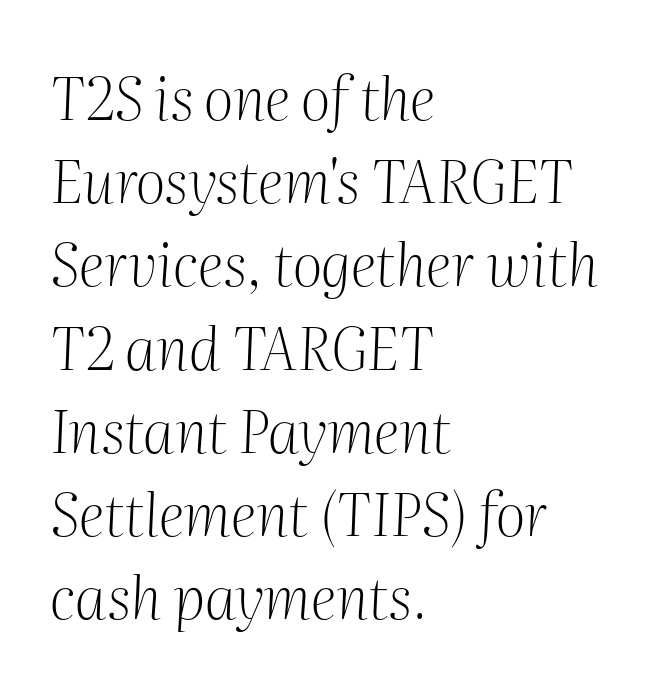
Q: Is the text bold? A: No.
Q: Is the text italic (slanted)? A: Yes, it leans right by about 2 degrees.
Q: Is the typeface a serif or a sans-serif typeface? A: Serif.
Q: Is the text underlined? A: No.
Q: How is the paragraph aligned? A: Left-aligned.
Q: Is the spacing between letters normal or unusually wide? A: Normal.
Q: Is the spacing between lines tight, normal or loose? A: Normal.
Q: Width (condensed, normal, or wide)? A: Normal.
Q: Stroke contrast? A: Medium.
Q: x-height? A: Medium.
Q: Monospaced? A: No.
